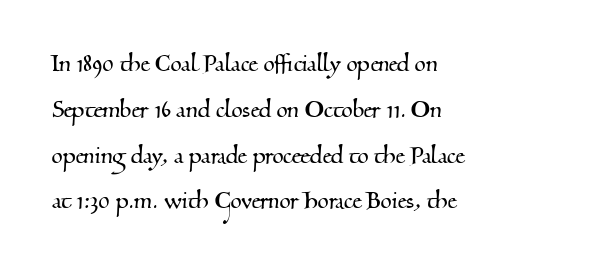
The image shows 29 px serif type; set left-aligned, normal line spacing (1.58x), normal letter spacing, not underlined; medium stroke contrast and a small x-height.
